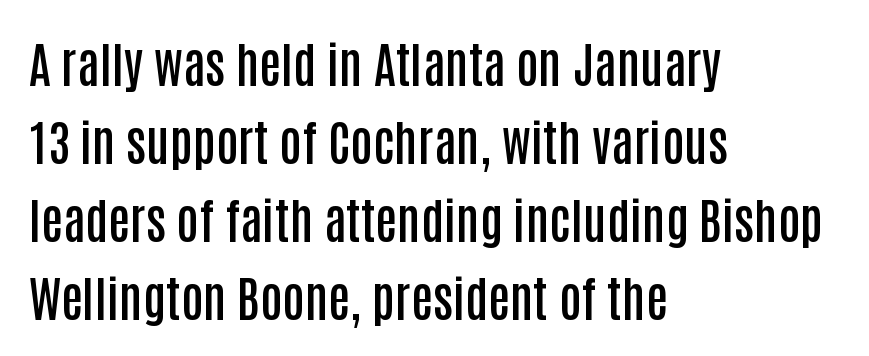
Q: Is the text bold? A: Semi-bold.
Q: Is the text italic (slanted)? A: No, it is upright.
Q: Is the typeface a serif or a sans-serif typeface? A: Sans-serif.
Q: Is the text underlined? A: No.
Q: How is the paragraph aligned? A: Left-aligned.
Q: Is the spacing between letters normal or unusually wide? A: Normal.
Q: Is the spacing between lines tight, normal or loose? A: Normal.
Q: Width (condensed, normal, or wide)? A: Condensed.
Q: Stroke contrast? A: Low.
Q: x-height? A: Large.
Q: Monospaced? A: No.
